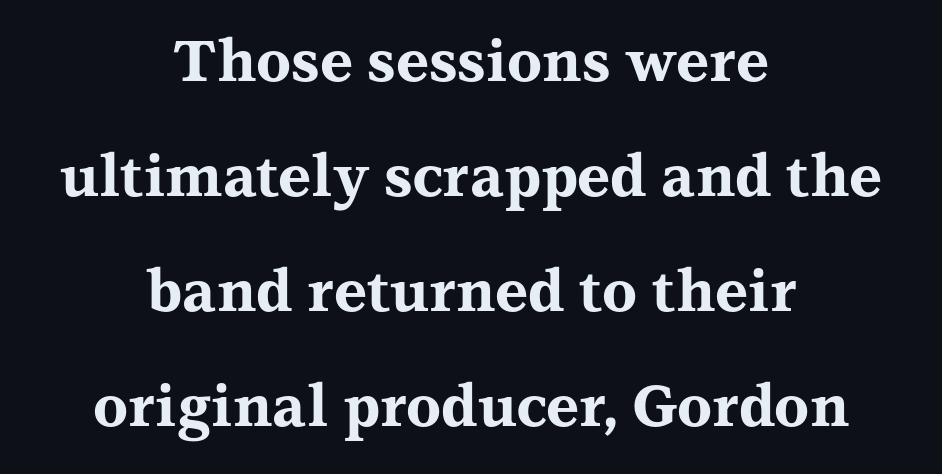
The image shows 57 px bold, wide serif type, upright; set centered, loose line spacing (2.02x), normal letter spacing, not underlined; medium stroke contrast and a medium x-height.
